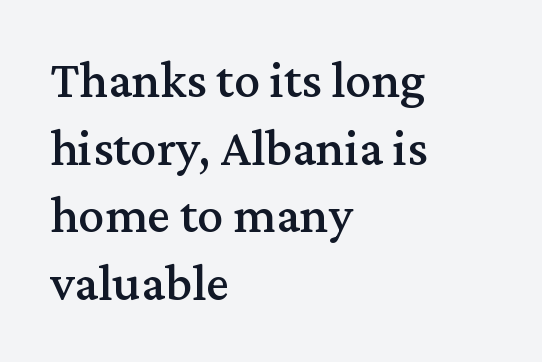
Q: Is the text italic (slanted)? A: No, it is upright.
Q: Is the typeface a serif or a sans-serif typeface? A: Serif.
Q: Is the text underlined? A: No.
Q: How is the paragraph aligned? A: Left-aligned.
Q: Is the spacing between letters normal or unusually wide? A: Normal.
Q: Is the spacing between lines tight, normal or loose? A: Normal.
Q: Width (condensed, normal, or wide)? A: Normal.
Q: Stroke contrast? A: Medium.
Q: x-height? A: Medium.
Q: Monospaced? A: No.
